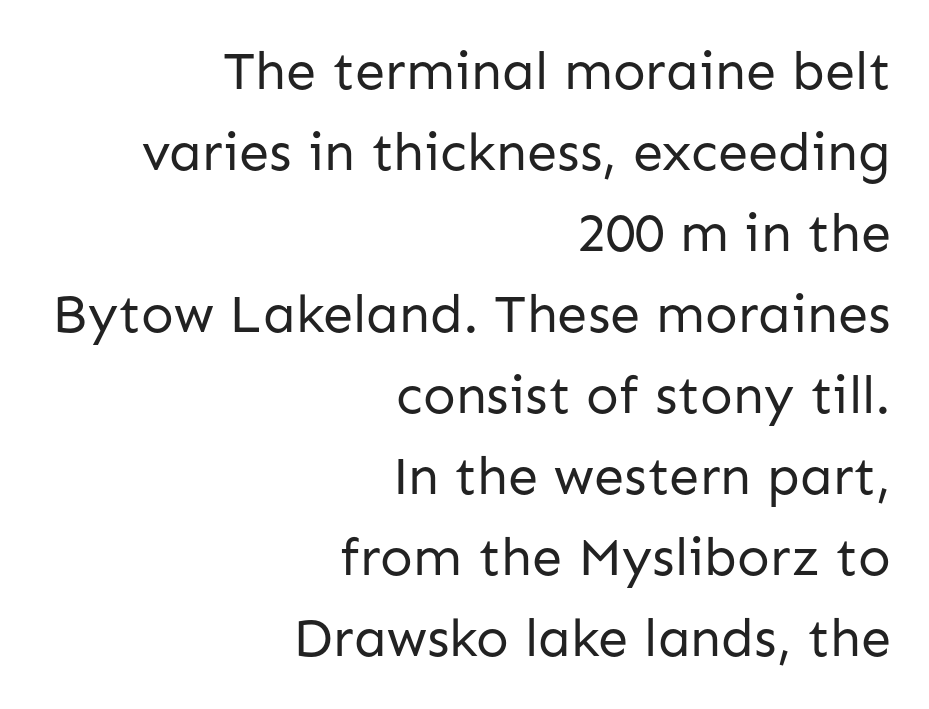
{"serif": "no", "italic": "no", "bold": "no", "weight": "regular", "width": "normal", "stroke_contrast": "low", "x_height": "medium", "monospaced": "no", "underline": "no", "align": "right", "line_spacing": "normal", "line_spacing_ratio": 1.5, "letter_spacing": "normal", "letter_spacing_em": 0.0, "glyph_px": 54}
